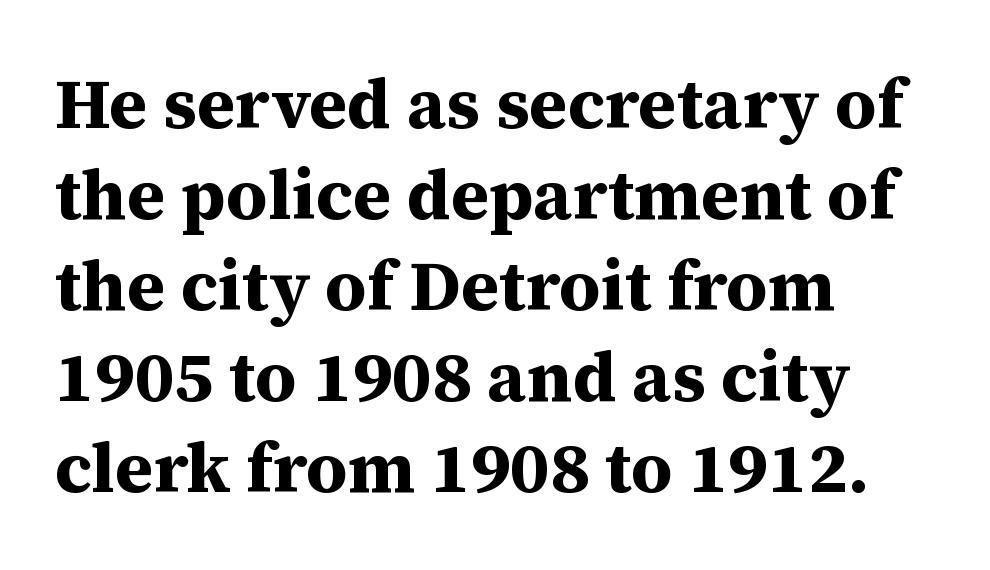
Q: Is the text bold? A: Yes.
Q: Is the text italic (slanted)? A: No, it is upright.
Q: Is the typeface a serif or a sans-serif typeface? A: Serif.
Q: Is the text underlined? A: No.
Q: How is the paragraph aligned? A: Left-aligned.
Q: Is the spacing between letters normal or unusually wide? A: Normal.
Q: Is the spacing between lines tight, normal or loose? A: Normal.
Q: Width (condensed, normal, or wide)? A: Normal.
Q: Stroke contrast? A: Medium.
Q: x-height? A: Medium.
Q: Monospaced? A: No.
